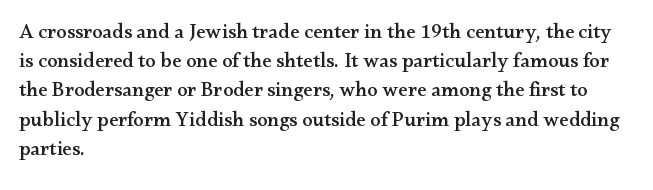
{"italic": "no", "underline": "no", "align": "left", "line_spacing": "normal", "line_spacing_ratio": 1.39, "letter_spacing": "normal", "letter_spacing_em": 0.0, "glyph_px": 21}
